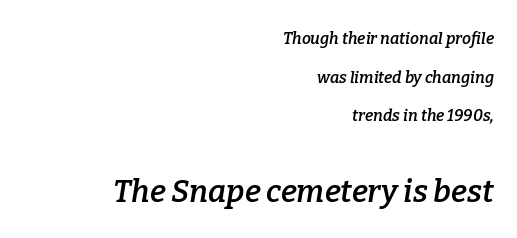
{"serif": "yes", "italic": "yes", "lean": "right", "slant_degrees": 9, "bold": "semi", "weight": "semibold", "width": "normal", "stroke_contrast": "low", "x_height": "medium", "monospaced": "no", "underline": "no", "align": "right", "line_spacing": "loose", "line_spacing_ratio": 2.41, "letter_spacing": "normal", "letter_spacing_em": 0.0, "larger_block": "second", "size_ratio": 1.94, "glyph_px": 31}
